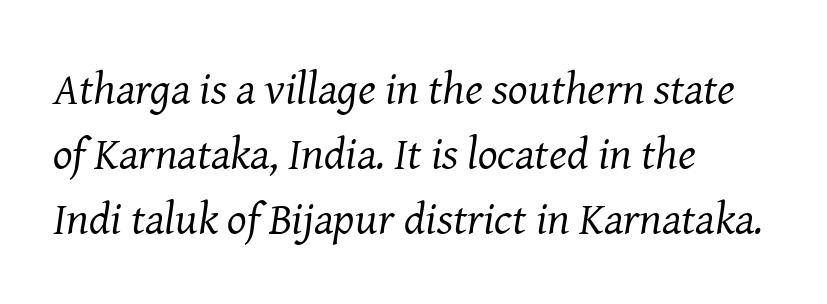
The image shows 46 px regular-weight serif type, italic (leaning right); set left-aligned, normal line spacing (1.41x), normal letter spacing, not underlined; medium stroke contrast and a medium x-height.
